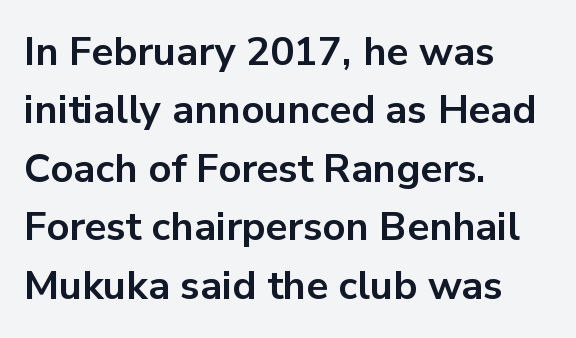
The compositor pushed each line to the left boundary. Caption: standard tracking, unaltered. A clean baseline with only descenders dipping below it. Varying glyph widths throughout — classic text-font behaviour. Reading down the column, the eye jumps a familiar distance to each next line. A dark, heavy texture on the line: the type is bold.
